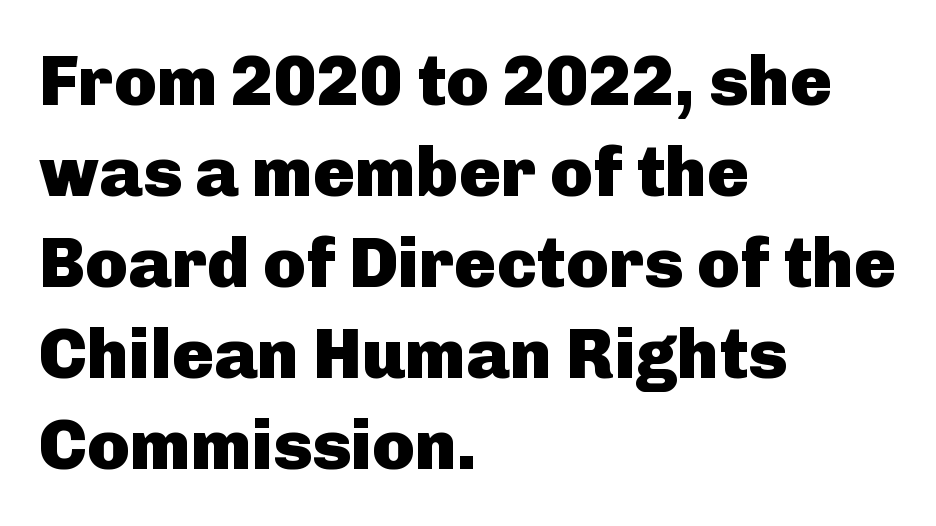
The image shows 70 px heavy sans-serif type, upright; set left-aligned, normal line spacing (1.3x), normal letter spacing, not underlined; low stroke contrast and a medium x-height.
